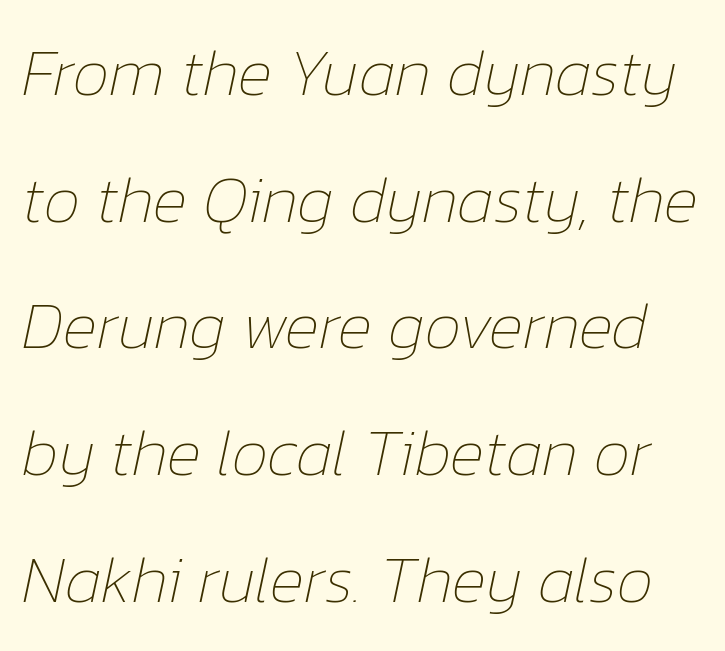
Q: Is the text bold? A: No.
Q: Is the text italic (slanted)? A: Yes, it leans right by about 12 degrees.
Q: Is the text underlined? A: No.
Q: Is the spacing between letters normal or unusually wide? A: Normal.
Q: Is the spacing between lines tight, normal or loose? A: Loose.
Q: Width (condensed, normal, or wide)? A: Normal.
Q: Stroke contrast? A: Low.
Q: x-height? A: Medium.
Q: Monospaced? A: No.
